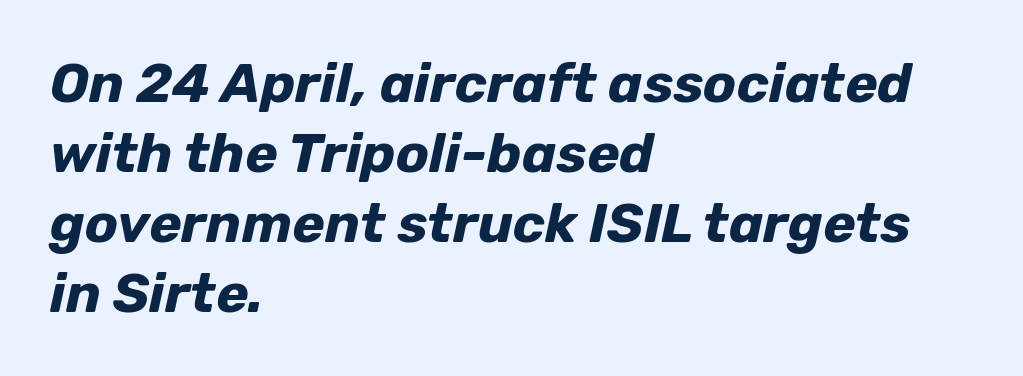
Style check: oblique. The setting favours the left margin, as ordinary paragraphs usually do. The rendering keeps characters at their native spacing. The passage shown is not underscored anywhere.
